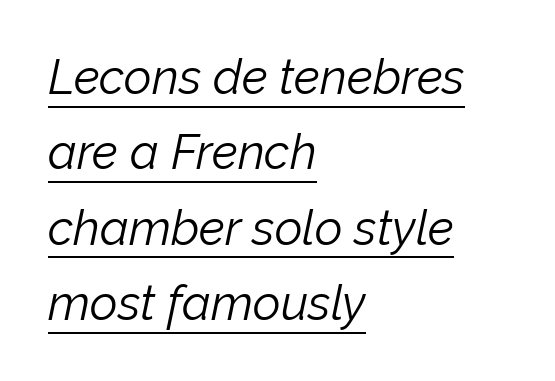
Q: Is the text bold? A: No.
Q: Is the text italic (slanted)? A: Yes, it leans right by about 12 degrees.
Q: Is the text underlined? A: Yes.
Q: How is the paragraph aligned? A: Left-aligned.
Q: Is the spacing between letters normal or unusually wide? A: Normal.
Q: Is the spacing between lines tight, normal or loose? A: Normal.
Q: Width (condensed, normal, or wide)? A: Normal.
Q: Stroke contrast? A: Low.
Q: x-height? A: Medium.
Q: Monospaced? A: No.
